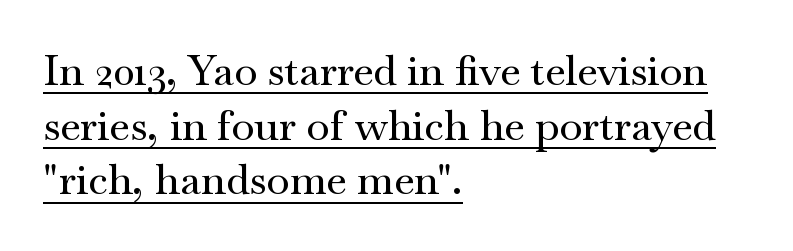
The image shows 42 px wide serif type, upright; set left-aligned, normal line spacing (1.3x), normal letter spacing, underlined; medium stroke contrast and a small x-height.
